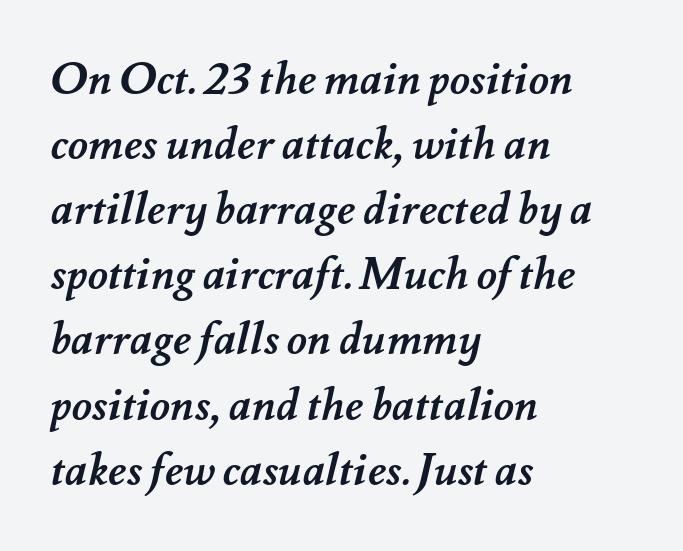
The image shows 44 px semibold type; set left-aligned, normal line spacing (1.48x), normal letter spacing, not underlined; medium stroke contrast and a small x-height.
